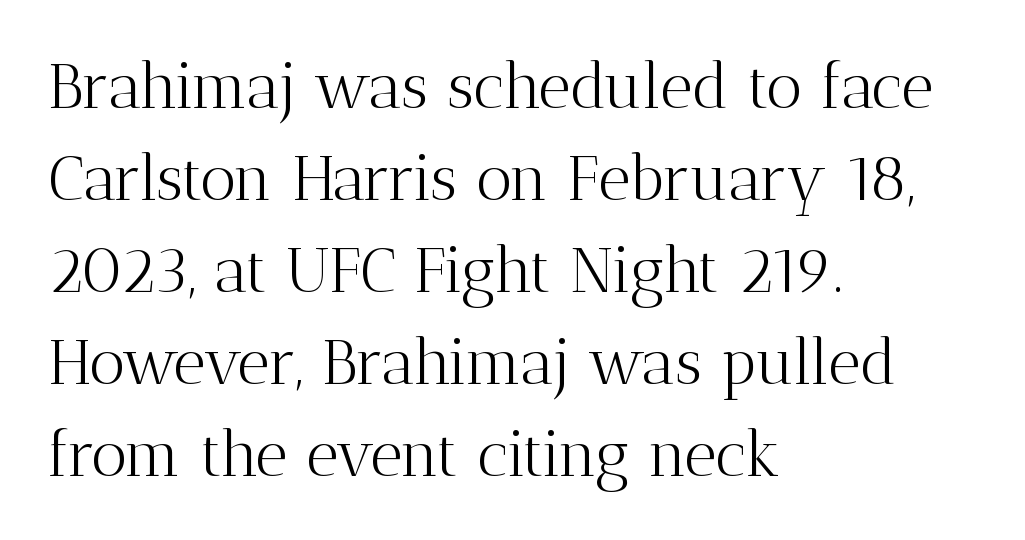
The font family rendered here belongs to the serif group. Unlike italic type, these characters show no tilt at all. This is not heavy type; no bold has been used. Each letter keeps its own natural width here, so spacing adapts to shape. The passage is arranged the way most books set body copy — flush left.
